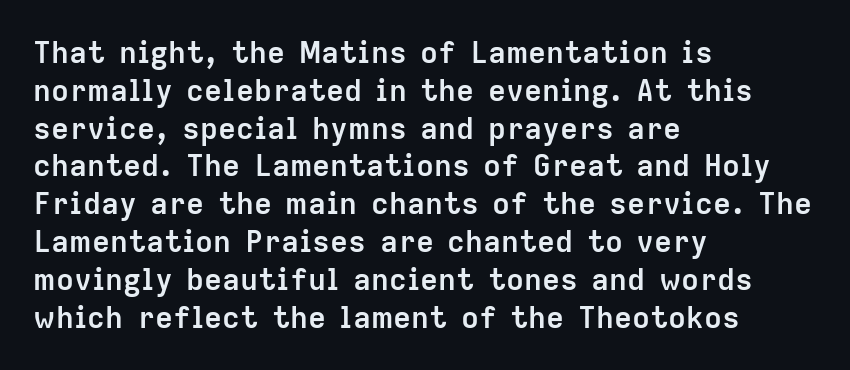
{"serif": "no", "italic": "no", "bold": "yes", "weight": "semibold", "width": "normal", "stroke_contrast": "low", "x_height": "medium", "monospaced": "no", "underline": "no", "align": "left", "line_spacing": "normal", "line_spacing_ratio": 1.26, "letter_spacing": "normal", "letter_spacing_em": 0.0, "glyph_px": 30}
